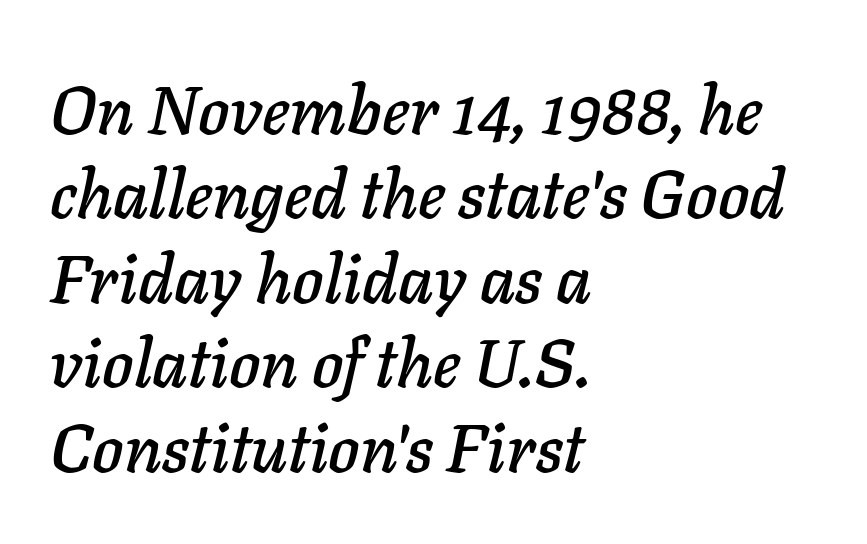
The image shows 67 px text type, italic (leaning right); set left-aligned, normal line spacing (1.26x), normal letter spacing, not underlined; low stroke contrast and a medium x-height.
